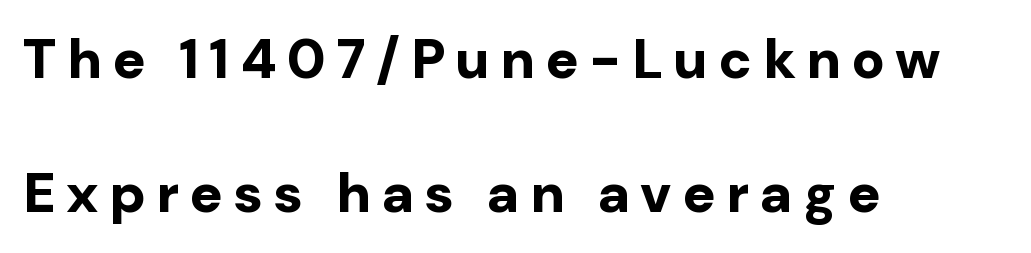
Grotesque or geometric, the face here clearly has no serifs. Nope, not italic — everything's standing straight. This sample has the flowing, uneven cadence of proportional lettering. In terms of leading, this rendering errs on the spacious side.
